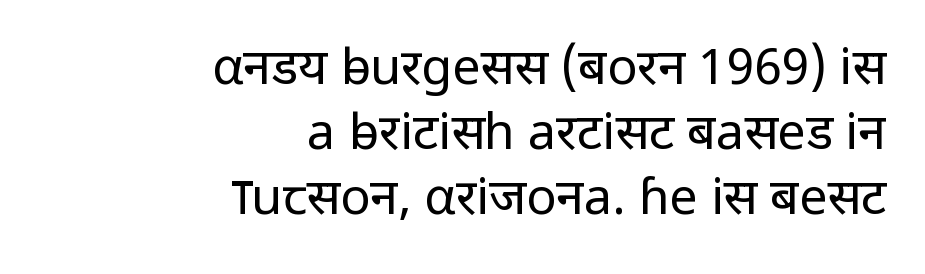
The image shows 50 px regular-weight sans-serif type, upright; set right-aligned, normal line spacing (1.3x), normal letter spacing, not underlined; low stroke contrast and a medium x-height.
